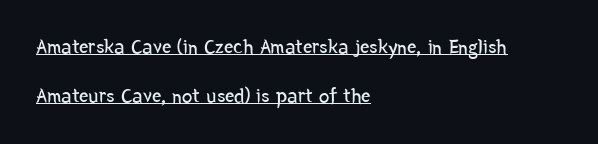
The image shows 21 px text type, upright; set left-aligned, loose line spacing (2.34x), normal letter spacing, underlined.
